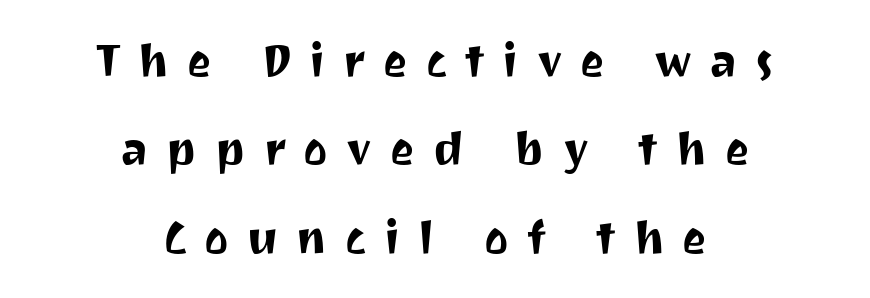
Spacing verdict: proportional, widths tailored to each character. In terms of letterspacing, this is a distinctly airy, spread setting. These lines stand farther apart than default settings would place them. Posture: upright roman. The passage shown is typeset with a sans-serif family.
